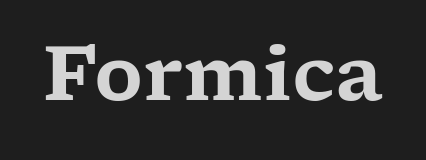
Q: Is the text italic (slanted)? A: No, it is upright.
Q: Is the typeface a serif or a sans-serif typeface? A: Serif.
Q: Is the text underlined? A: No.
Q: Is the spacing between letters normal or unusually wide? A: Normal.
Q: Width (condensed, normal, or wide)? A: Wide.
Q: Stroke contrast? A: Low.
Q: x-height? A: Medium.
Q: Monospaced? A: No.
